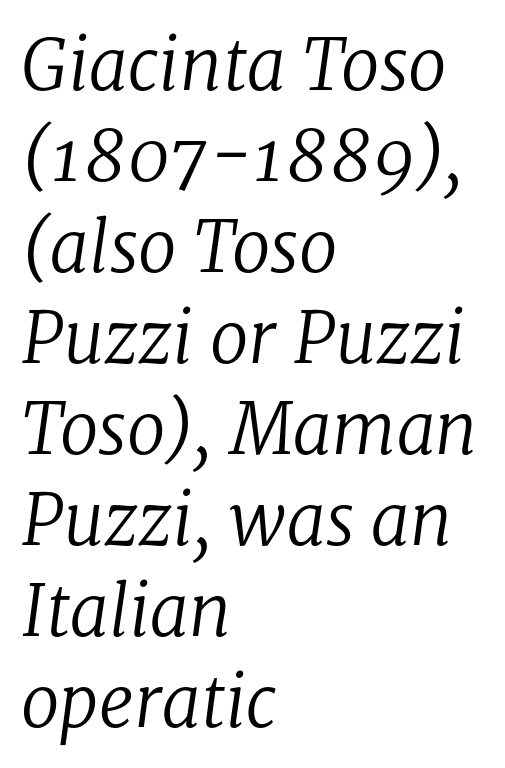
The image shows 70 px regular-weight serif type, italic (leaning right); set left-aligned, normal line spacing (1.3x), normal letter spacing, not underlined; low stroke contrast and a medium x-height.
